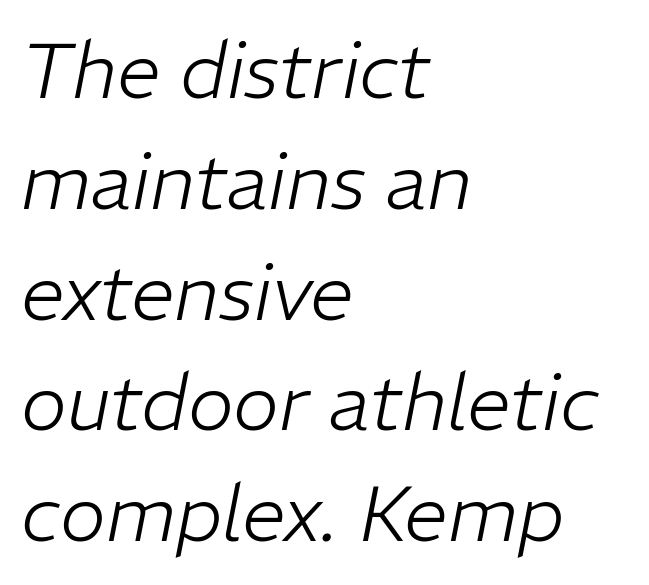
Where is the straight margin? On the left. In terms of letterspacing, this is plain default setting. Varying glyph widths throughout — classic text-font behaviour. Designer's note — italics engaged. If you measured baseline to baseline, you'd find a middling distance.
